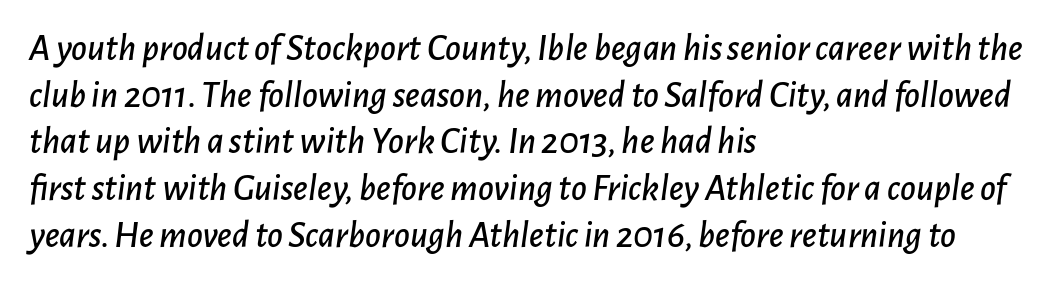
The image shows 38 px text type, italic (leaning right); set left-aligned, line spacing 1.23x, normal letter spacing, not underlined; low stroke contrast and a medium x-height.
